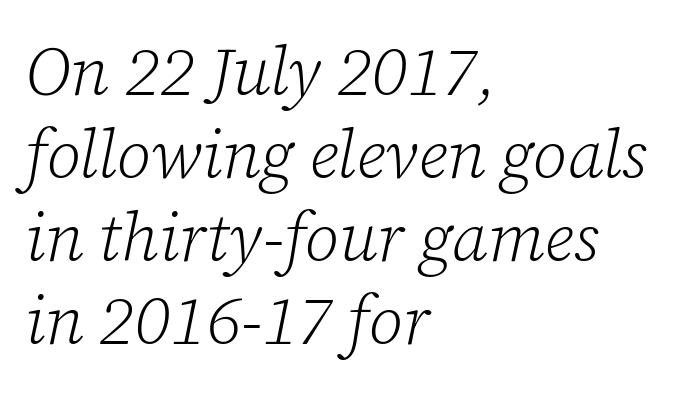
{"serif": "yes", "italic": "yes", "lean": "right", "slant_degrees": 12, "bold": "no", "weight": "light", "width": "normal", "stroke_contrast": "low", "x_height": "medium", "monospaced": "no", "underline": "no", "align": "left", "line_spacing_ratio": 1.24, "letter_spacing": "normal", "letter_spacing_em": 0.0, "glyph_px": 67}
